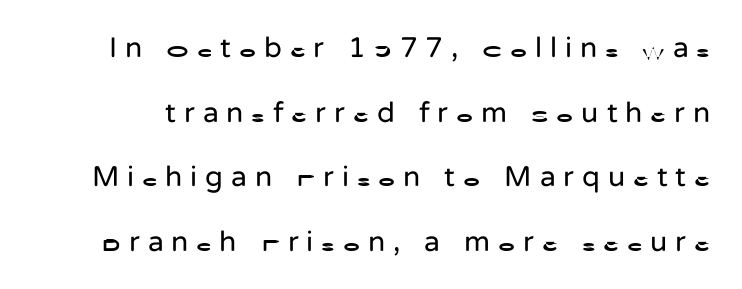
{"serif": "no", "italic": "no", "bold": "no", "weight": "regular", "width": "normal", "stroke_contrast": "low", "x_height": "medium", "monospaced": "no", "underline": "no", "line_spacing": "loose", "line_spacing_ratio": 2.23, "letter_spacing": "wide", "letter_spacing_em": 0.27, "glyph_px": 29}
